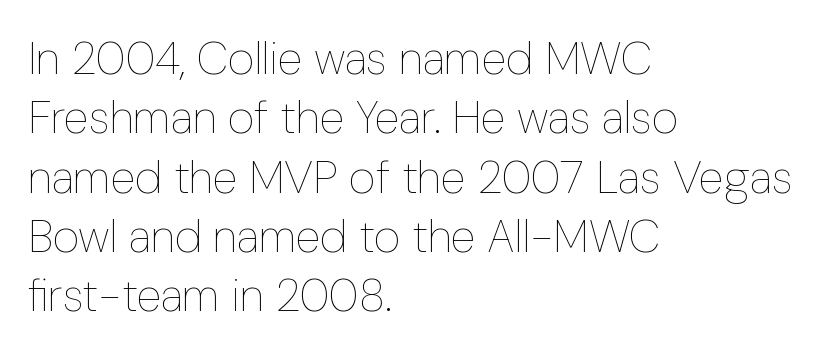
Normally led — the rows are evenly, conventionally spaced. These lines stack with their left ends in a neat column. Glance below the letters and you will spot only blank space. The type sits square on the baseline with zero lean. Is this a fixed-width face? No — the glyphs have proportional, varying widths. A quiet, ordinary-to-light weight characterises the typeface.
